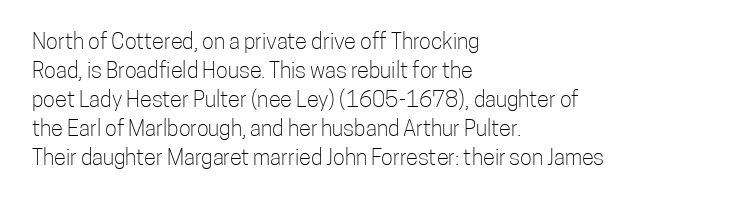
{"italic": "no", "bold": "no", "underline": "no", "align": "left", "line_spacing": "normal", "line_spacing_ratio": 1.32, "letter_spacing": "normal", "letter_spacing_em": 0.0, "glyph_px": 22}
